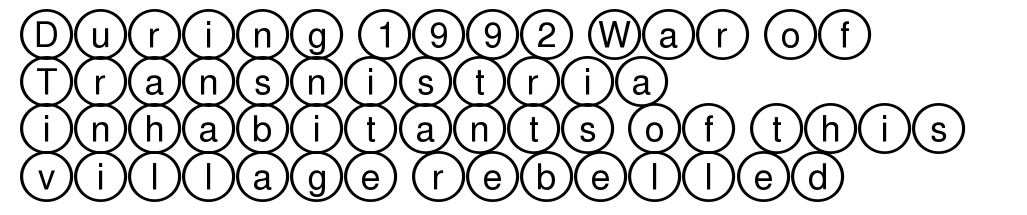
{"italic": "no", "width": "wide", "x_height": "large", "underline": "no", "align": "left", "line_spacing": "normal", "line_spacing_ratio": 1.35, "letter_spacing": "normal", "letter_spacing_em": 0.0, "glyph_px": 35}
